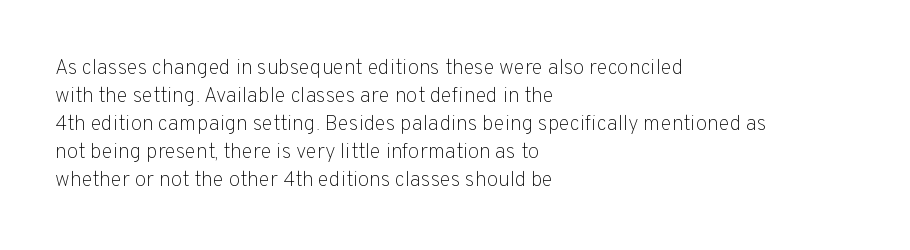
The image shows 21 px text type, upright; set left-aligned, normal line spacing (1.33x), normal letter spacing, not underlined.
